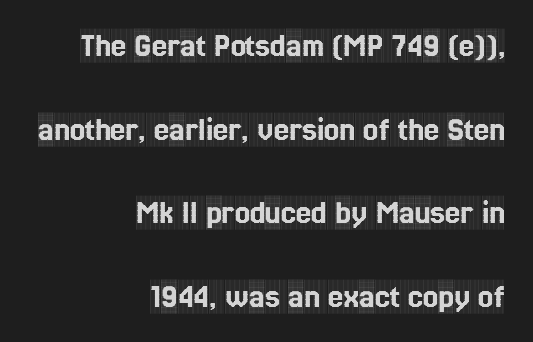
{"serif": "yes", "italic": "no", "width": "condensed", "x_height": "large", "monospaced": "no", "underline": "no", "align": "right", "line_spacing": "loose", "line_spacing_ratio": 2.46, "letter_spacing": "normal", "letter_spacing_em": 0.0, "glyph_px": 34}
